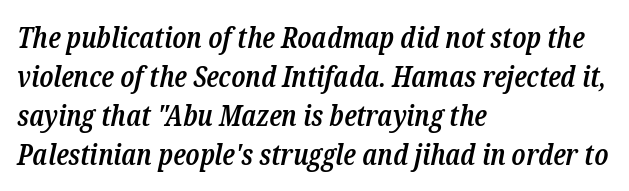
The designer left line spacing at the default. Is the letter spacing exaggerated? No — it looks like the ordinary default. The whole block is typeset with a tilt. The space beneath each line is pristine and unruled.
